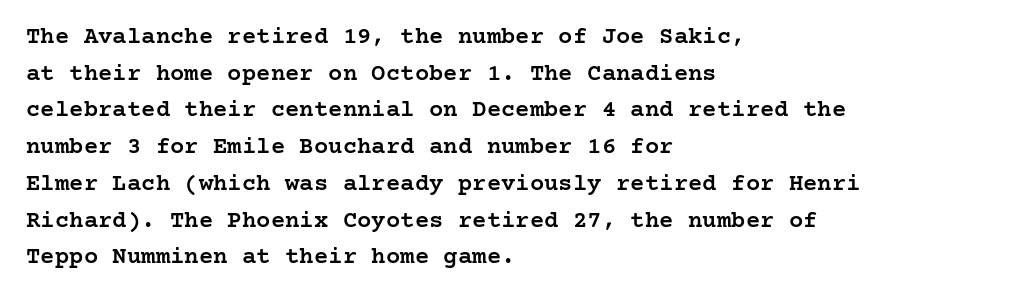
If you drew a line through each stem, it would be perfectly vertical. Each line starts at the same left margin while the right side varies. The string is rendered with underlining switched off. In terms of weight, the rendering is demibold, just under bold.
